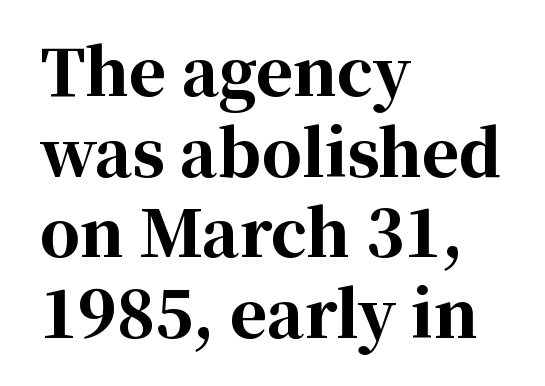
The image shows 63 px bold serif type, upright; set left-aligned, normal line spacing (1.28x), normal letter spacing, not underlined; high stroke contrast and a medium x-height.
